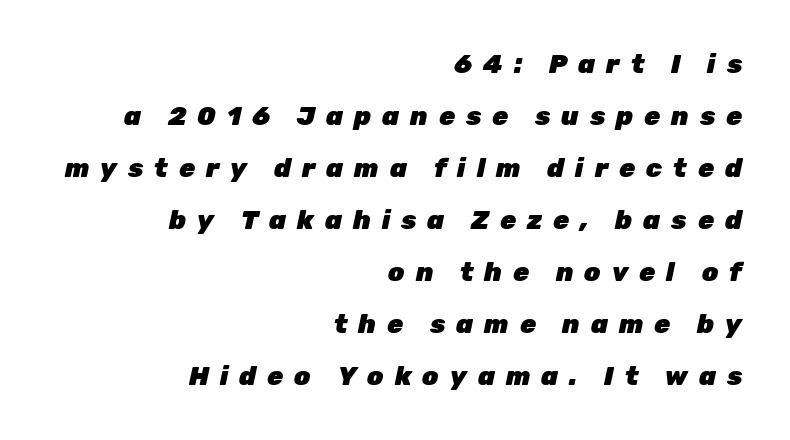
{"italic": "yes", "lean": "right", "slant_degrees": 12, "bold": "yes", "underline": "no", "align": "right", "line_spacing": "loose", "line_spacing_ratio": 2.0, "letter_spacing": "wide", "letter_spacing_em": 0.42, "glyph_px": 26}
